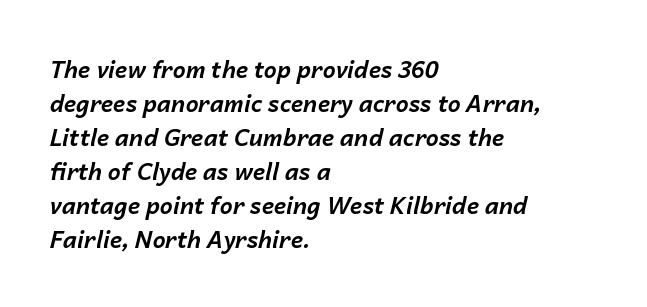
{"italic": "yes", "lean": "right", "slant_degrees": 14, "bold": "yes", "underline": "no", "align": "left", "line_spacing": "normal", "line_spacing_ratio": 1.48, "letter_spacing": "normal", "letter_spacing_em": 0.0, "glyph_px": 23}
